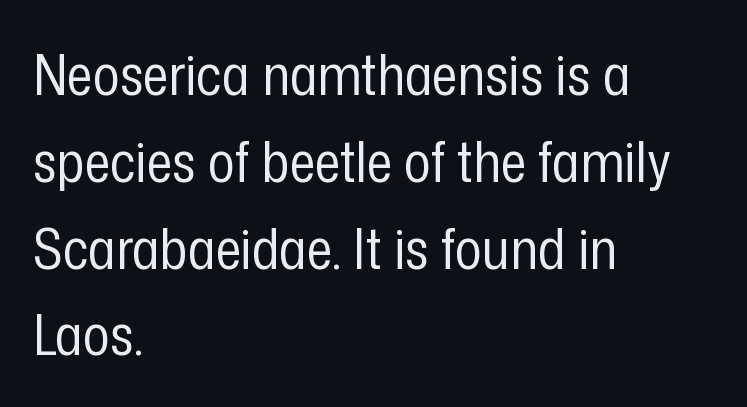
All the whitespace from short lines collects on the right. Rule under the text: the space is simply empty. In terms of posture, this sample is upright. One glance says typical: line gaps are just what's usual. No chunkiness to these letters — they're not bold. The face used here is rendered with its standard letterfit.
